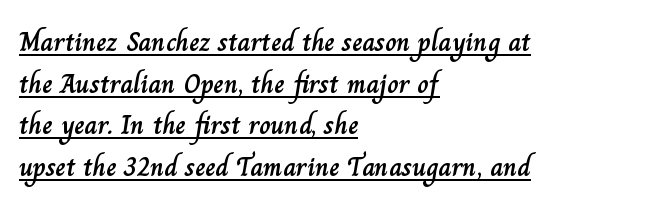
The image shows 28 px text type; set left-aligned, normal line spacing (1.49x), normal letter spacing, underlined; low stroke contrast and a small x-height.
